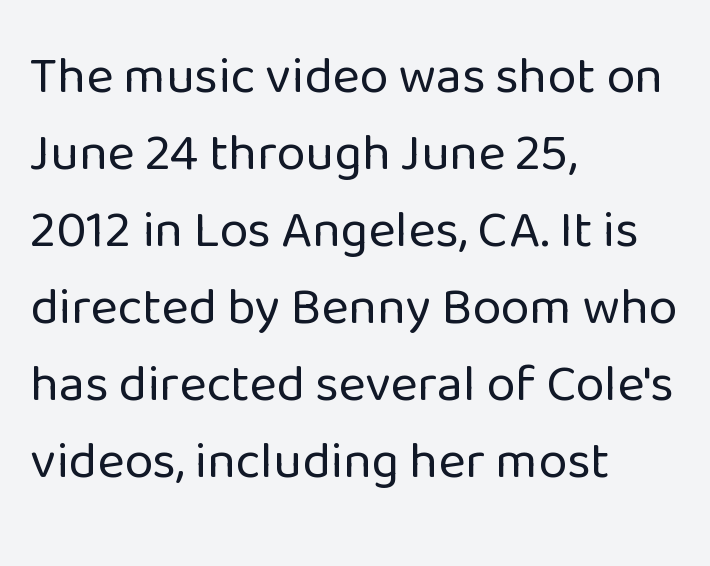
Q: Is the text bold? A: No.
Q: Is the text italic (slanted)? A: No, it is upright.
Q: Is the typeface a serif or a sans-serif typeface? A: Sans-serif.
Q: Is the text underlined? A: No.
Q: How is the paragraph aligned? A: Left-aligned.
Q: Is the spacing between letters normal or unusually wide? A: Normal.
Q: Is the spacing between lines tight, normal or loose? A: Normal.
Q: Width (condensed, normal, or wide)? A: Normal.
Q: Stroke contrast? A: Low.
Q: x-height? A: Medium.
Q: Monospaced? A: No.
